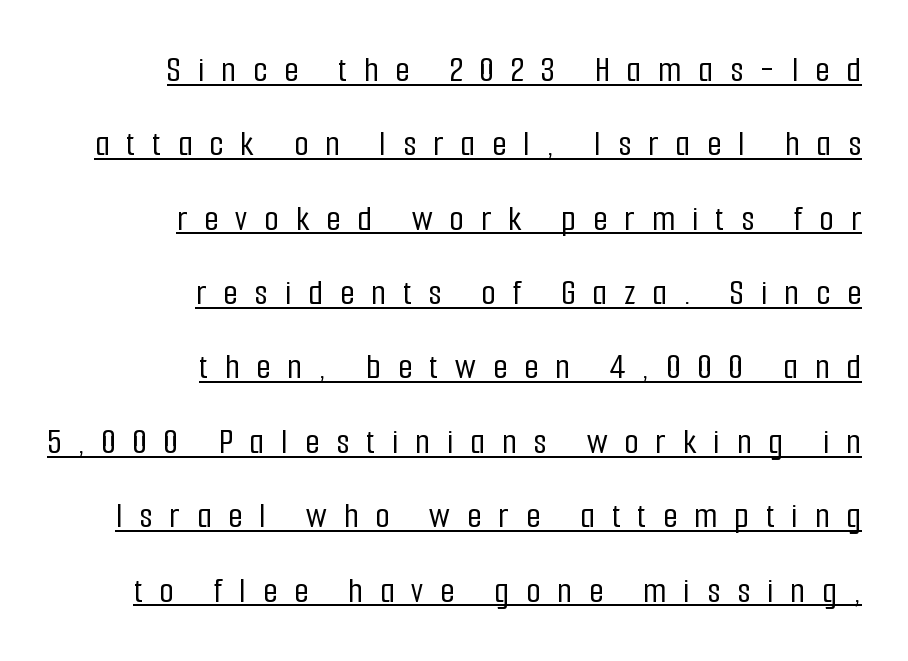
{"serif": "no", "italic": "no", "width": "condensed", "stroke_contrast": "low", "x_height": "medium", "monospaced": "no", "underline": "yes", "align": "right", "line_spacing": "loose", "line_spacing_ratio": 2.01, "letter_spacing": "wide", "letter_spacing_em": 0.46, "glyph_px": 37}
